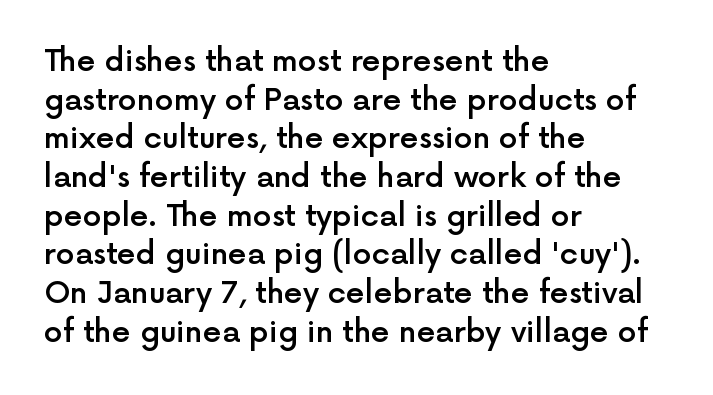
{"serif": "no", "italic": "no", "bold": "semi", "weight": "semibold", "width": "normal", "x_height": "medium", "monospaced": "no", "underline": "no", "align": "left", "line_spacing": "normal", "line_spacing_ratio": 1.29, "letter_spacing": "normal", "letter_spacing_em": 0.0, "glyph_px": 30}
